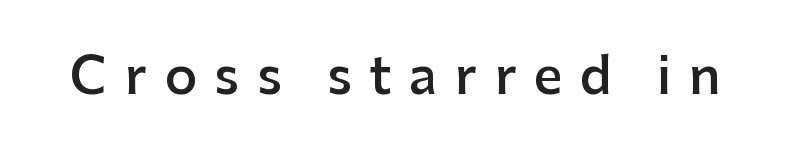
Q: Is the text bold? A: Semi-bold.
Q: Is the text italic (slanted)? A: No, it is upright.
Q: Is the typeface a serif or a sans-serif typeface? A: Sans-serif.
Q: Is the text underlined? A: No.
Q: Is the spacing between letters normal or unusually wide? A: Unusually wide.
Q: Width (condensed, normal, or wide)? A: Normal.
Q: Stroke contrast? A: Low.
Q: x-height? A: Medium.
Q: Monospaced? A: No.
